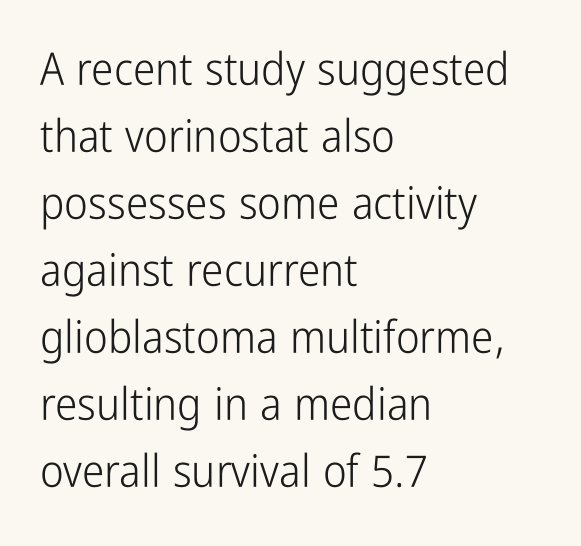
The image shows 45 px light, condensed sans-serif type, upright; set left-aligned, normal line spacing (1.49x), normal letter spacing, not underlined; low stroke contrast and a medium x-height.
